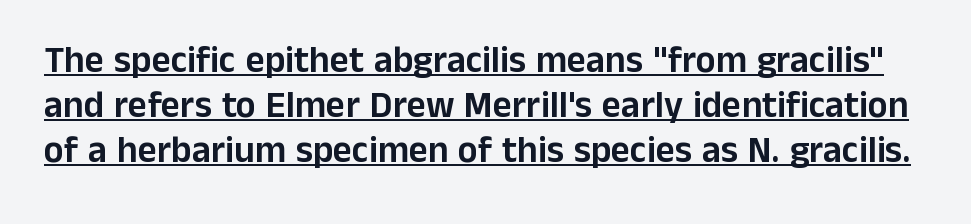
{"serif": "no", "italic": "no", "width": "normal", "stroke_contrast": "low", "x_height": "medium", "monospaced": "no", "underline": "yes", "line_spacing_ratio": 1.22, "letter_spacing": "normal", "letter_spacing_em": 0.0, "glyph_px": 37}
